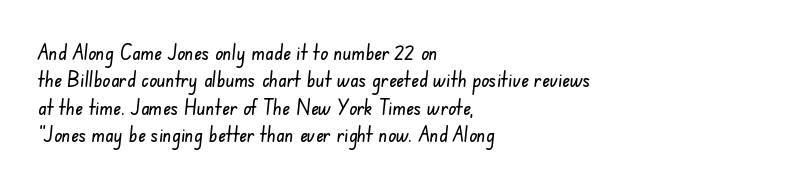
Any mark beneath the type? The region is blank. The vertical gap from one line to the next is medium. Compared with typical body copy, the letter spacing here is the same. The compositor pushed each line to the left boundary.
